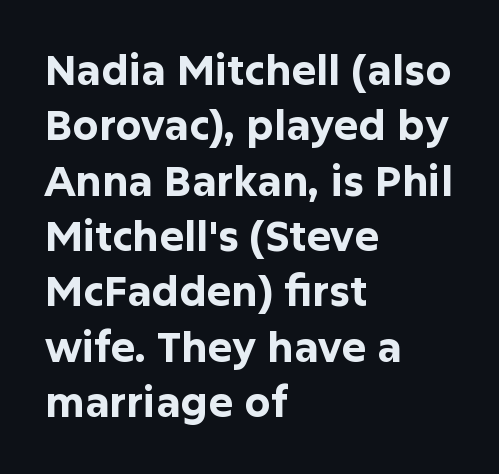
This is sans-serif lettering, the kind often seen on screens and signage. You could call the tracking neutral — neither tight nor loose. Compared with a centered layout, this one pins lines to the left instead. Glance below the letters and you will spot only blank space. Whoever set this chose a conventional vertical rhythm.
